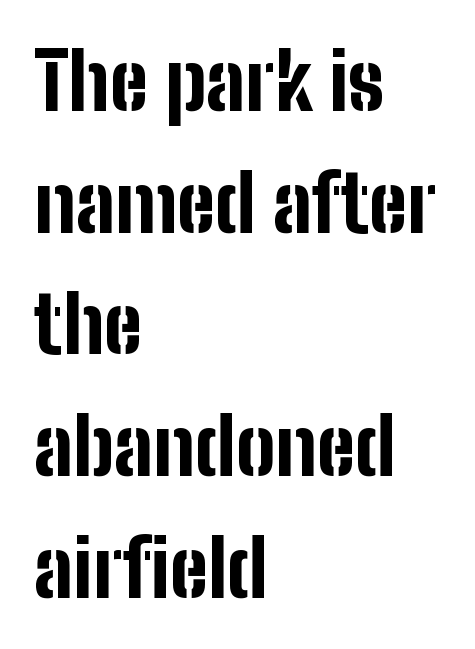
Q: Is the text bold? A: Yes.
Q: Is the text italic (slanted)? A: No, it is upright.
Q: Is the typeface a serif or a sans-serif typeface? A: Sans-serif.
Q: Is the text underlined? A: No.
Q: How is the paragraph aligned? A: Left-aligned.
Q: Is the spacing between letters normal or unusually wide? A: Normal.
Q: Is the spacing between lines tight, normal or loose? A: Normal.
Q: Width (condensed, normal, or wide)? A: Condensed.
Q: Stroke contrast? A: Low.
Q: x-height? A: Medium.
Q: Monospaced? A: No.
